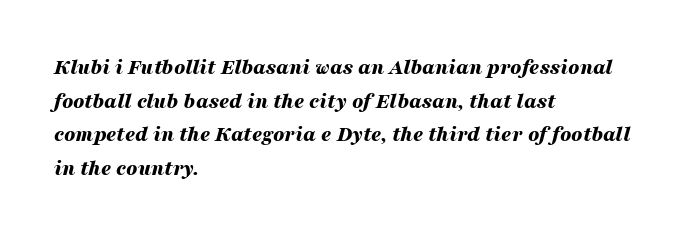
The characters look thick and weighty, a clear bold. This sample is left-justified, so line endings fall wherever the words run out. The face used here has a pronounced slope to its letters. The space beneath each line is pristine and unruled. Does the leading feel generous? No, just average. No extra tracking has been applied to these lines.
